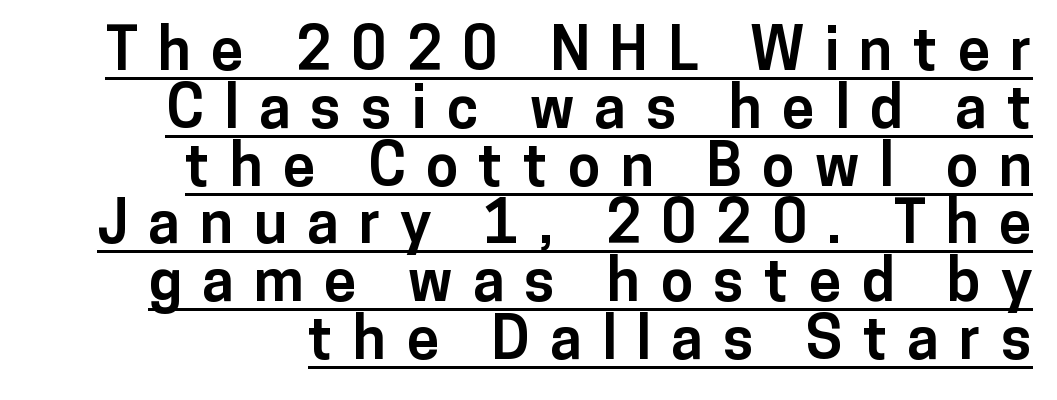
Q: Is the text bold? A: Yes.
Q: Is the text italic (slanted)? A: No, it is upright.
Q: Is the typeface a serif or a sans-serif typeface? A: Sans-serif.
Q: Is the text underlined? A: Yes.
Q: How is the paragraph aligned? A: Right-aligned.
Q: Is the spacing between letters normal or unusually wide? A: Unusually wide.
Q: Is the spacing between lines tight, normal or loose? A: Tight.
Q: Width (condensed, normal, or wide)? A: Normal.
Q: Stroke contrast? A: Low.
Q: x-height? A: Medium.
Q: Monospaced? A: No.
